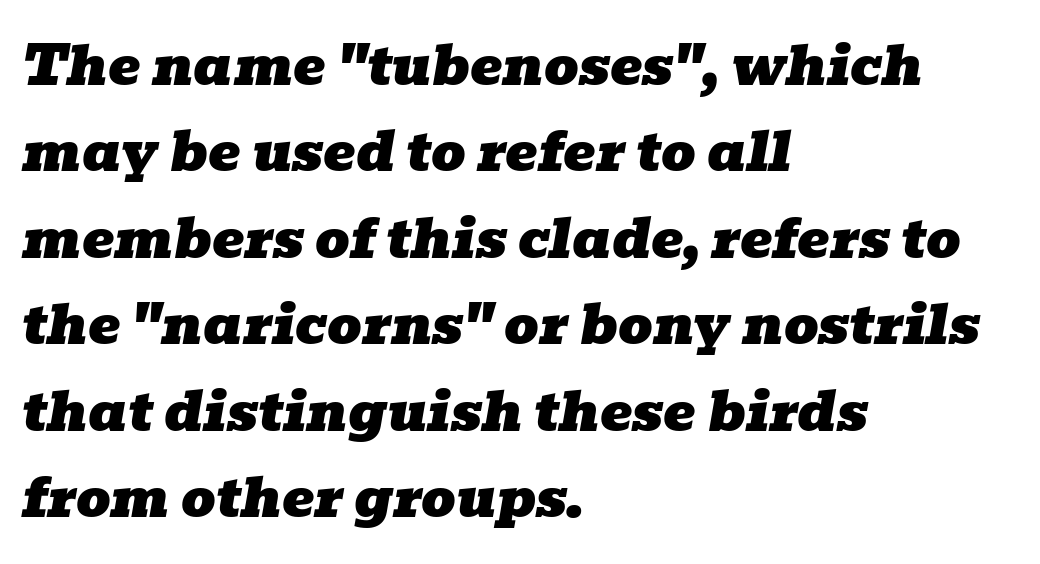
{"serif": "yes", "italic": "yes", "lean": "right", "slant_degrees": 10, "width": "wide", "stroke_contrast": "low", "x_height": "medium", "monospaced": "no", "underline": "no", "align": "left", "line_spacing": "normal", "line_spacing_ratio": 1.6, "letter_spacing": "normal", "letter_spacing_em": 0.0, "glyph_px": 54}
